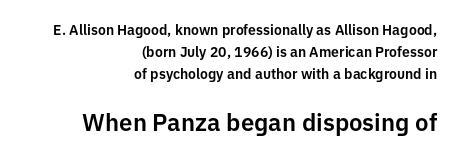
{"italic": "no", "underline": "no", "align": "right", "line_spacing": "normal", "line_spacing_ratio": 1.58, "letter_spacing": "normal", "letter_spacing_em": 0.0, "larger_block": "second", "size_ratio": 1.71, "glyph_px": 24}
